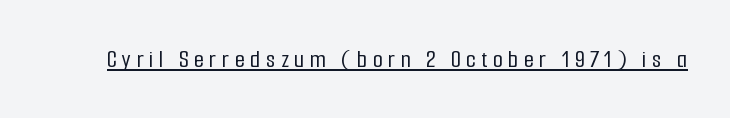
The image shows 26 px text type, upright; set unusually wide letter spacing (+0.21 em), underlined.
